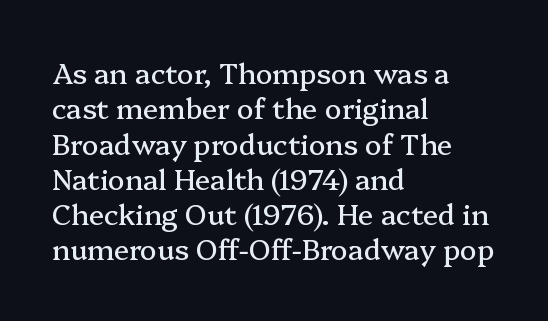
{"serif": "yes", "italic": "no", "width": "normal", "stroke_contrast": "medium", "x_height": "medium", "monospaced": "no", "underline": "no", "align": "left", "line_spacing": "normal", "line_spacing_ratio": 1.26, "letter_spacing": "normal", "letter_spacing_em": 0.0, "glyph_px": 28}
